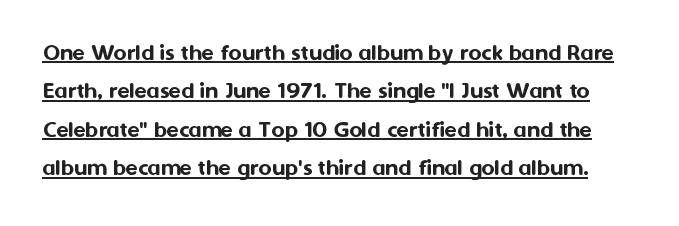
{"italic": "no", "underline": "yes", "line_spacing": "normal", "line_spacing_ratio": 1.54, "letter_spacing": "normal", "letter_spacing_em": 0.0, "glyph_px": 25}
